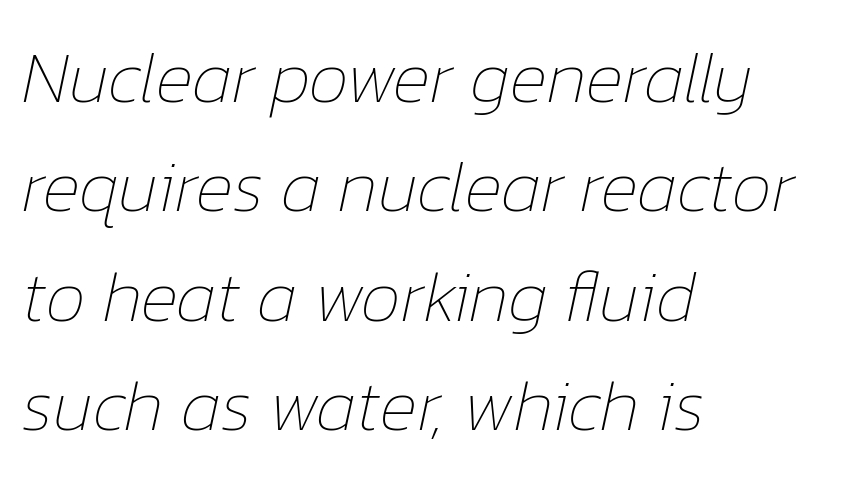
{"italic": "yes", "lean": "right", "slant_degrees": 12, "bold": "no", "weight": "thin", "width": "normal", "stroke_contrast": "low", "x_height": "medium", "monospaced": "no", "underline": "no", "align": "left", "line_spacing": "normal", "line_spacing_ratio": 1.52, "letter_spacing": "normal", "letter_spacing_em": 0.0, "glyph_px": 72}
